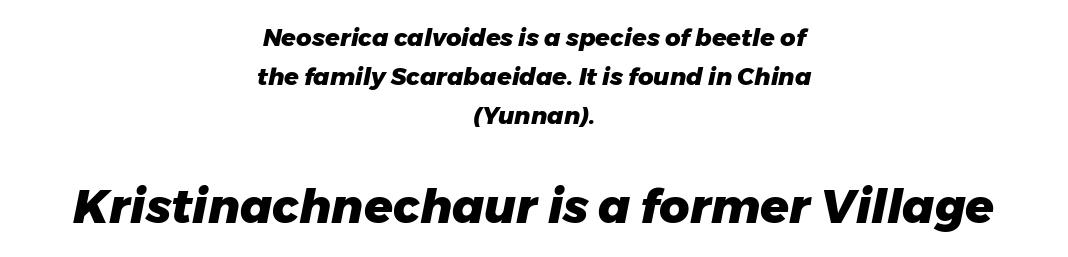
Check the space under the baseline: it is left empty. This sample has the flowing, uneven cadence of proportional lettering. Typesetter's note: full bold, strokes at maximum text heaviness. Reading down the column, the eye jumps a familiar distance to each next line.
